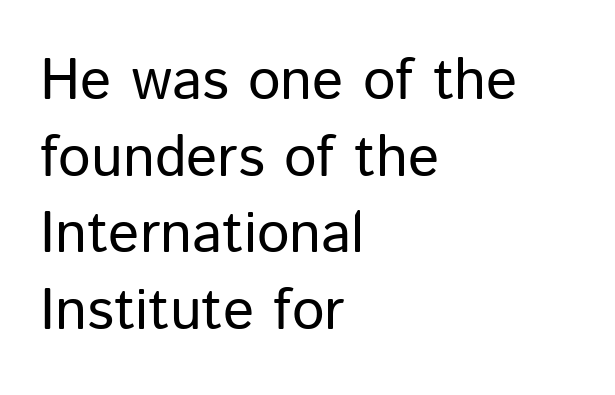
Check the space under the baseline: it is left empty. Evenly set lines give the paragraph a standard silhouette. These lines are rendered in a variable-pitch font. Caption: face not bold, strokes unweighted. Classification — sans serif.
